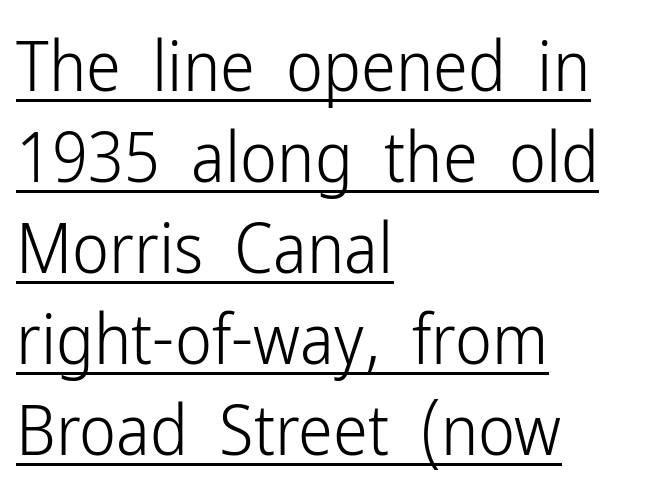
The image shows 70 px light, condensed sans-serif type, upright; set left-aligned, normal line spacing (1.3x), normal letter spacing, underlined; low stroke contrast and a medium x-height.
